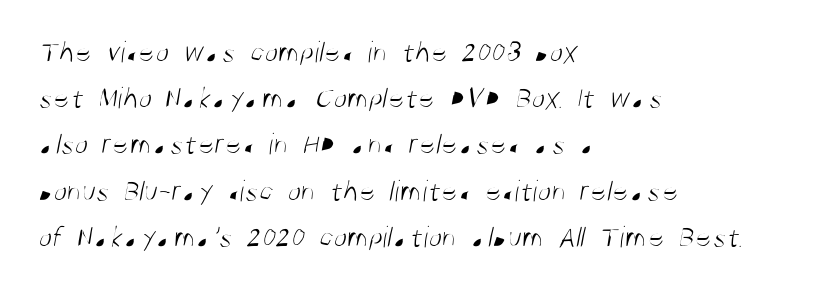
Q: Is the text bold? A: No.
Q: Is the typeface a serif or a sans-serif typeface? A: Sans-serif.
Q: Is the text underlined? A: No.
Q: How is the paragraph aligned? A: Left-aligned.
Q: Is the spacing between letters normal or unusually wide? A: Normal.
Q: Is the spacing between lines tight, normal or loose? A: Normal.
Q: Width (condensed, normal, or wide)? A: Condensed.
Q: Stroke contrast? A: Medium.
Q: x-height? A: Large.
Q: Monospaced? A: No.
